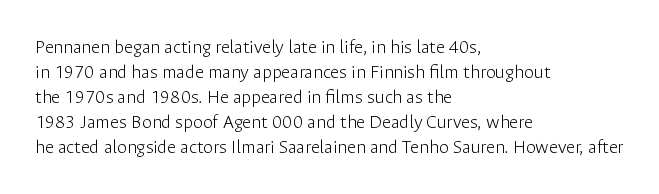
{"italic": "no", "bold": "no", "underline": "no", "align": "left", "line_spacing": "normal", "line_spacing_ratio": 1.25, "letter_spacing": "normal", "letter_spacing_em": 0.0, "glyph_px": 20}
